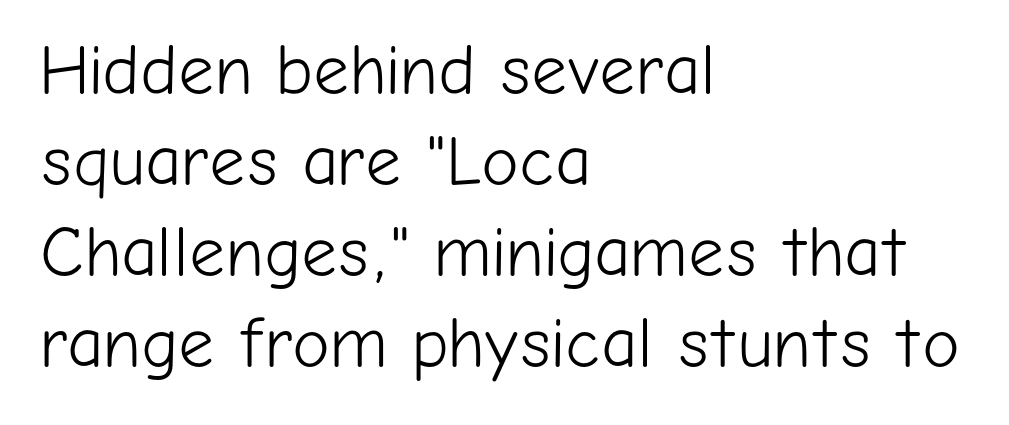
The image shows 71 px light sans-serif type, upright; set left-aligned, normal line spacing (1.28x), normal letter spacing, not underlined; low stroke contrast and a medium x-height.
